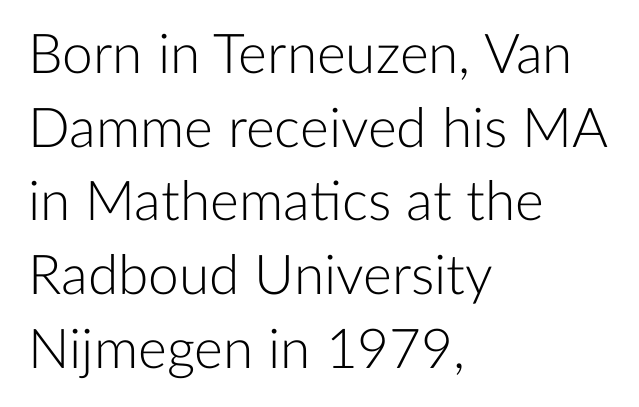
Q: Is the text bold? A: No.
Q: Is the text italic (slanted)? A: No, it is upright.
Q: Is the typeface a serif or a sans-serif typeface? A: Sans-serif.
Q: Is the text underlined? A: No.
Q: How is the paragraph aligned? A: Left-aligned.
Q: Is the spacing between letters normal or unusually wide? A: Normal.
Q: Is the spacing between lines tight, normal or loose? A: Normal.
Q: Width (condensed, normal, or wide)? A: Normal.
Q: Stroke contrast? A: Low.
Q: x-height? A: Medium.
Q: Monospaced? A: No.
